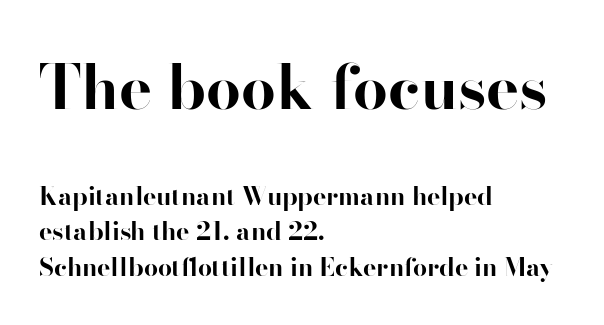
Interline gaps are of average width in this sample. Any mark beneath the type? The region is blank. A sans-serif font was chosen for this passage. The ragged edge is on the right, which tells us the setting is flush left. Nope, not italic — everything's standing straight. Students, this is bold: see how much ink each stroke carries.
